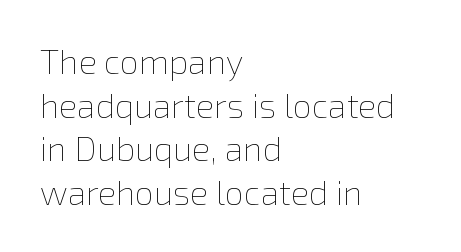
The image shows 34 px thin type, upright; set left-aligned, normal line spacing (1.28x), normal letter spacing, not underlined; low stroke contrast and a medium x-height.
